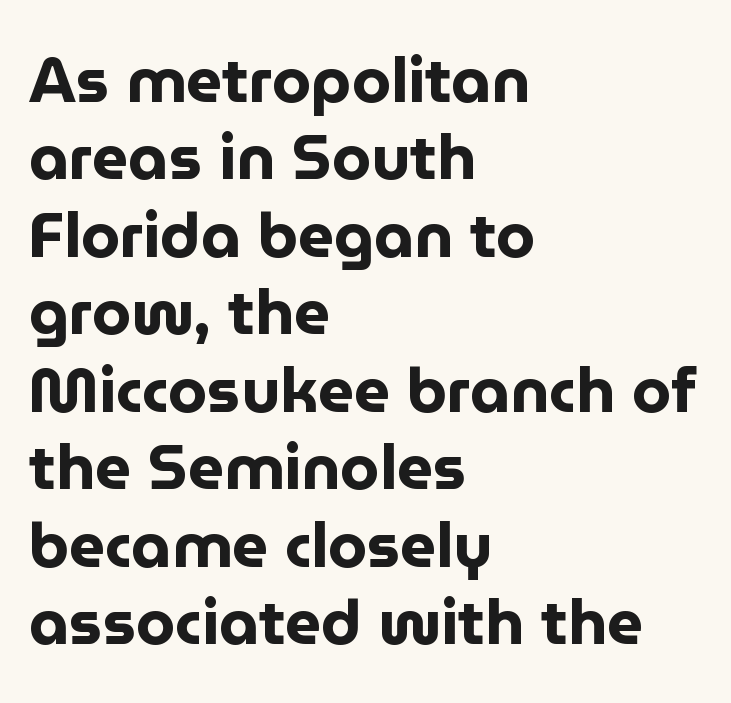
The image shows 63 px bold sans-serif type, upright; set left-aligned, line spacing 1.23x, normal letter spacing, not underlined; low stroke contrast and a medium x-height.
